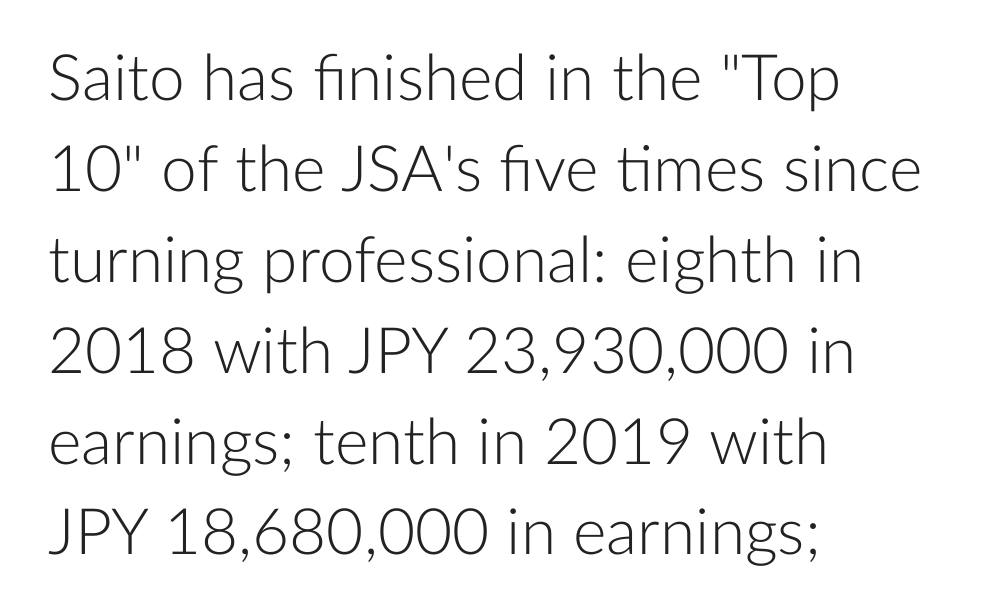
Q: Is the text bold? A: No.
Q: Is the text italic (slanted)? A: No, it is upright.
Q: Is the typeface a serif or a sans-serif typeface? A: Sans-serif.
Q: Is the text underlined? A: No.
Q: How is the paragraph aligned? A: Left-aligned.
Q: Is the spacing between letters normal or unusually wide? A: Normal.
Q: Is the spacing between lines tight, normal or loose? A: Normal.
Q: Width (condensed, normal, or wide)? A: Normal.
Q: Stroke contrast? A: Low.
Q: x-height? A: Medium.
Q: Monospaced? A: No.
